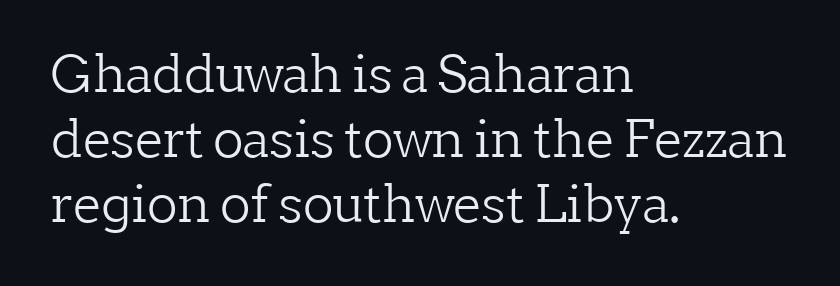
{"serif": "yes", "italic": "no", "bold": "no", "weight": "light", "width": "normal", "stroke_contrast": "low", "x_height": "medium", "monospaced": "no", "underline": "no", "align": "left", "line_spacing": "normal", "line_spacing_ratio": 1.27, "letter_spacing": "normal", "letter_spacing_em": 0.0, "glyph_px": 51}
